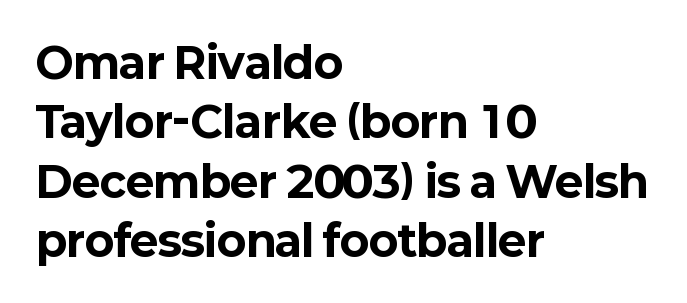
The image shows 43 px bold sans-serif type, upright; set left-aligned, normal line spacing (1.38x), normal letter spacing, not underlined; low stroke contrast and a medium x-height.
